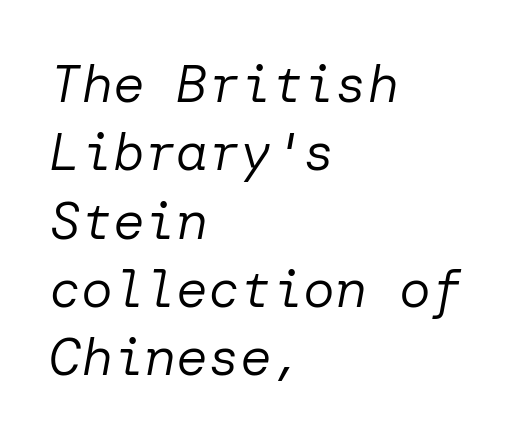
The zone under the glyphs is completely vacant. Quick note: italic. The rendering keeps characters at their native spacing. Is the block centered? No — it sits flush against the left margin. This sample keeps an unexceptional amount of space between lines.
